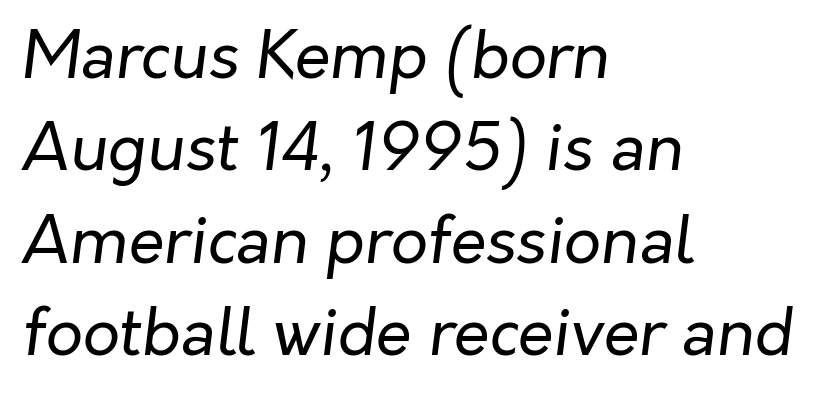
Q: Is the text bold? A: No.
Q: Is the text italic (slanted)? A: Yes, it leans right by about 7 degrees.
Q: Is the text underlined? A: No.
Q: How is the paragraph aligned? A: Left-aligned.
Q: Is the spacing between letters normal or unusually wide? A: Normal.
Q: Is the spacing between lines tight, normal or loose? A: Normal.
Q: Width (condensed, normal, or wide)? A: Normal.
Q: Stroke contrast? A: Low.
Q: x-height? A: Medium.
Q: Monospaced? A: No.
